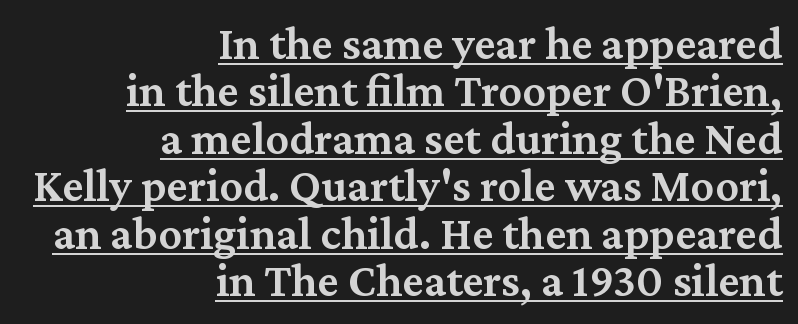
The image shows 47 px semibold serif type, upright; set right-aligned, tight line spacing (1.01x), normal letter spacing, underlined; medium stroke contrast and a medium x-height.
